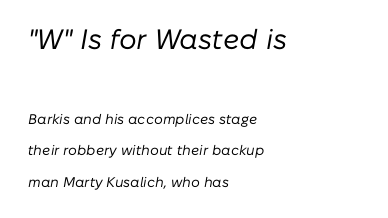
In terms of posture, this sample is oblique. A student would call this left alignment; a typographer would say flush left, rag right. This sample has the flowing, uneven cadence of proportional lettering. Typesetter's note — upper block bumped up in size, lower block left smaller. Short note: letters normally spaced.
